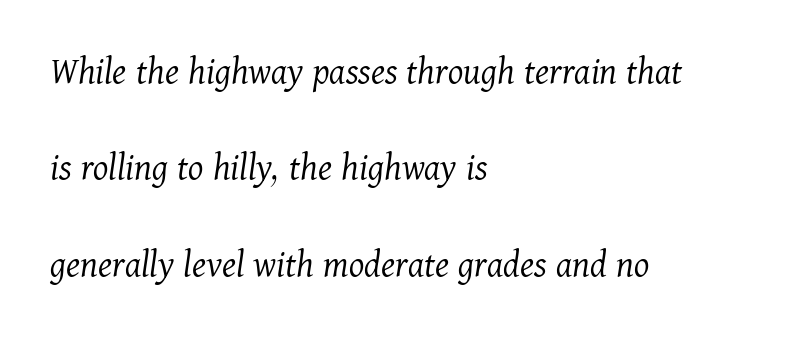
I'd call this a serif setting — the letters wear small feet. The letters are slanted; this is an italic face. Looks like regular typesetting: each glyph gets only the width it needs. Quick note: interline space is abundant. The letterforms sit at book weight or below.
